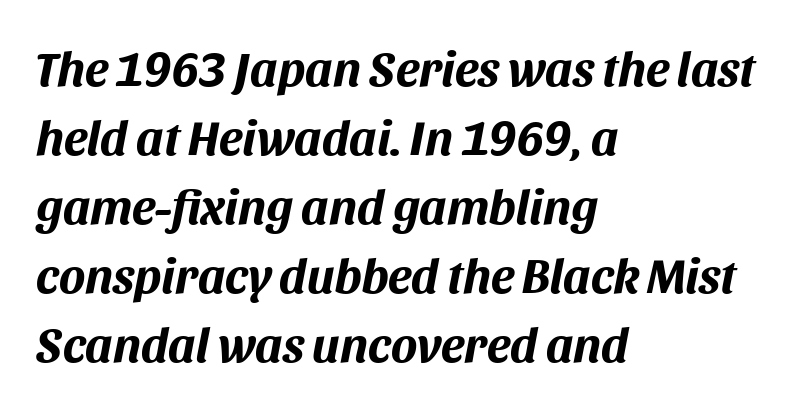
Q: Is the text bold? A: Yes.
Q: Is the text italic (slanted)? A: Yes, it leans right by about 11 degrees.
Q: Is the text underlined? A: No.
Q: How is the paragraph aligned? A: Left-aligned.
Q: Is the spacing between letters normal or unusually wide? A: Normal.
Q: Is the spacing between lines tight, normal or loose? A: Normal.
Q: Width (condensed, normal, or wide)? A: Normal.
Q: Stroke contrast? A: Medium.
Q: x-height? A: Large.
Q: Monospaced? A: No.
